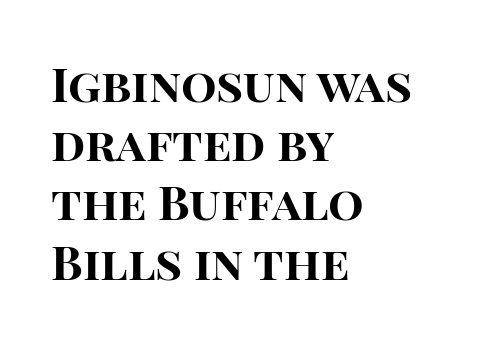
The compositor pushed each line to the left boundary. Quick note: underline off. The font is running at its bold setting. The line texture is even and compact thanks to regular tracking. One glance says typical: line gaps are just what's usual. Nope, not italic — everything's standing straight.
